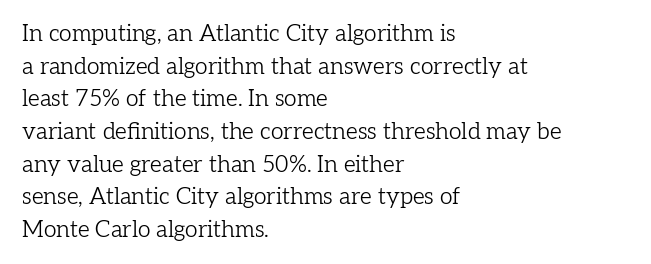
{"italic": "no", "bold": "no", "underline": "no", "align": "left", "line_spacing": "normal", "line_spacing_ratio": 1.42, "letter_spacing": "normal", "letter_spacing_em": 0.0, "glyph_px": 23}
